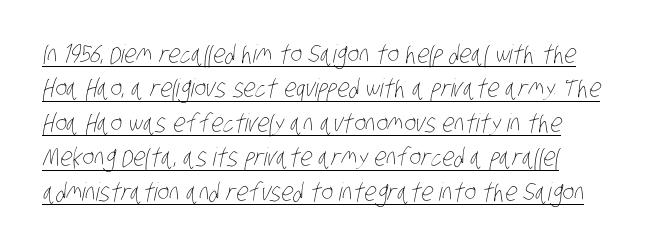
The image shows 25 px text type; set left-aligned, normal line spacing (1.38x), normal letter spacing, underlined.
